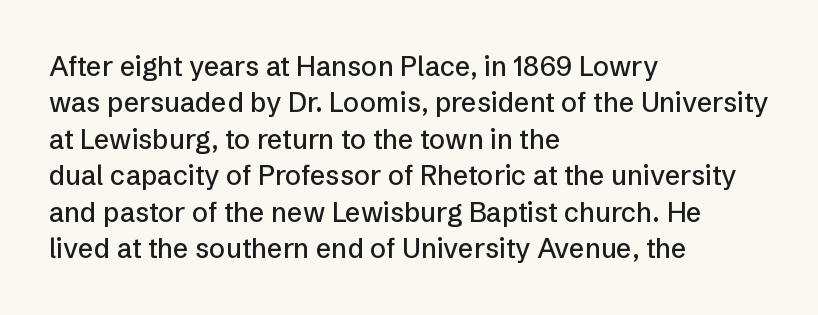
The image shows 27 px text type, upright; set left-aligned, normal line spacing (1.35x), normal letter spacing, not underlined.
